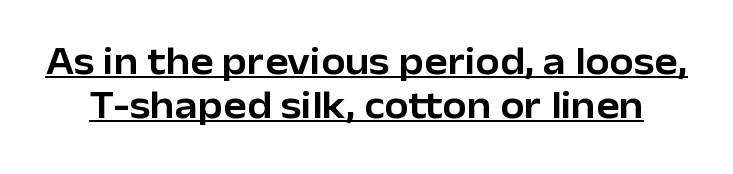
{"serif": "no", "italic": "no", "width": "normal", "stroke_contrast": "low", "x_height": "medium", "monospaced": "no", "underline": "yes", "line_spacing": "tight", "line_spacing_ratio": 1.12, "letter_spacing": "normal", "letter_spacing_em": 0.0, "glyph_px": 39}
